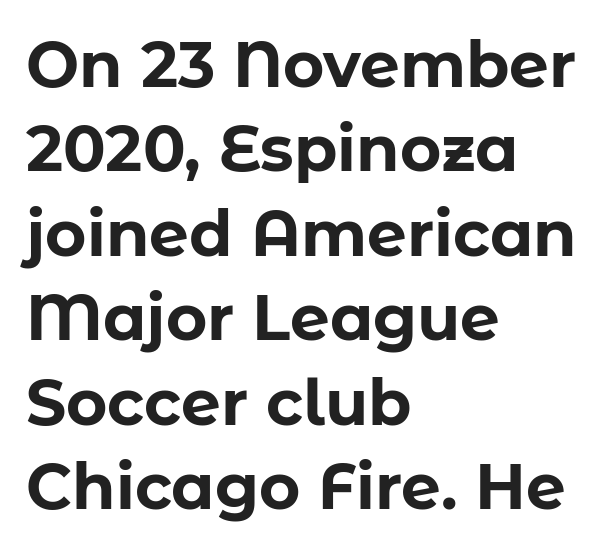
The image shows 63 px bold sans-serif type, upright; set left-aligned, normal line spacing (1.34x), normal letter spacing, not underlined; low stroke contrast and a medium x-height.
